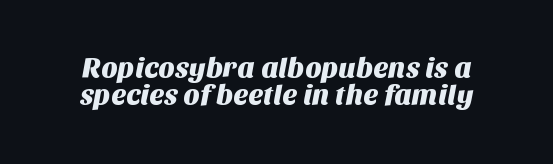
The image shows 28 px sans-serif type; set tight line spacing (0.97x), normal letter spacing, not underlined; medium stroke contrast and a large x-height.
